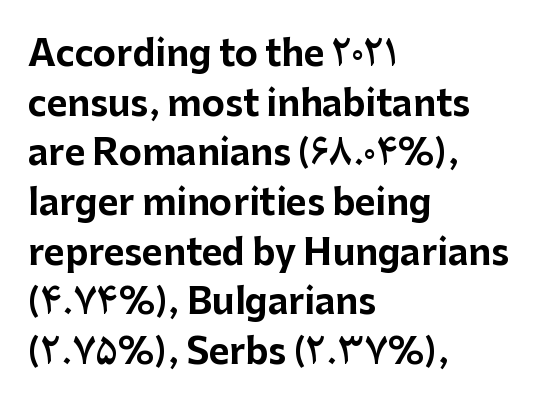
How would I describe the line gaps? Plain and ordinary. The passage is arranged the way most books set body copy — flush left. The passage shown is emphatically bold. Upright lettering throughout. Is the letter spacing exaggerated? No — it looks like the ordinary default. No word sits above an underline.
